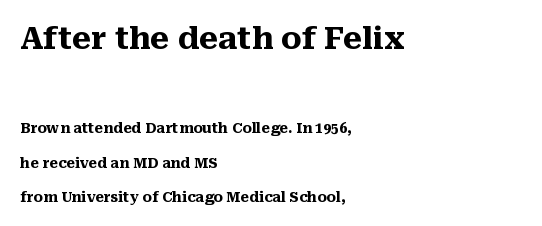
Of the two passages, the one on top uses the larger point size. Rule under the text: the space is simply empty. This is heavy type, rendered in bold. The lines in this sample share a left origin and differ only in where they stop. These lines are composed in type with serifs. One glance says open: line gaps are wider than usual.
